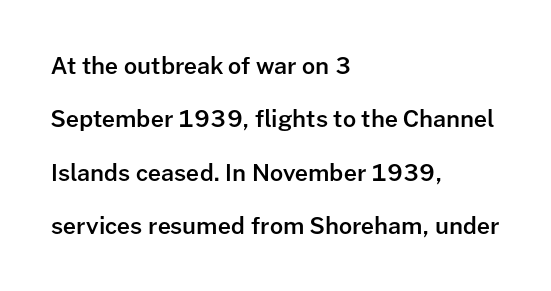
{"italic": "no", "bold": "semi", "underline": "no", "align": "left", "line_spacing": "loose", "line_spacing_ratio": 2.32, "letter_spacing": "normal", "letter_spacing_em": 0.0, "glyph_px": 23}
